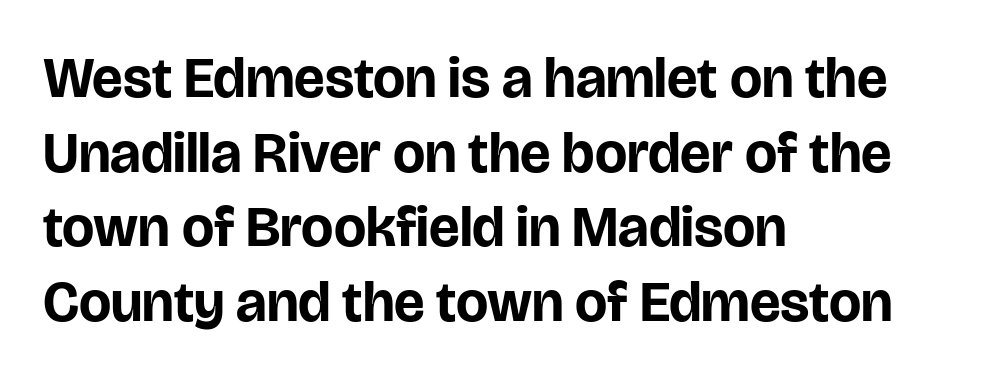
{"serif": "no", "italic": "no", "bold": "yes", "weight": "bold", "width": "normal", "stroke_contrast": "low", "x_height": "large", "monospaced": "no", "underline": "no", "align": "left", "line_spacing": "normal", "line_spacing_ratio": 1.31, "letter_spacing": "normal", "letter_spacing_em": 0.0, "glyph_px": 57}
